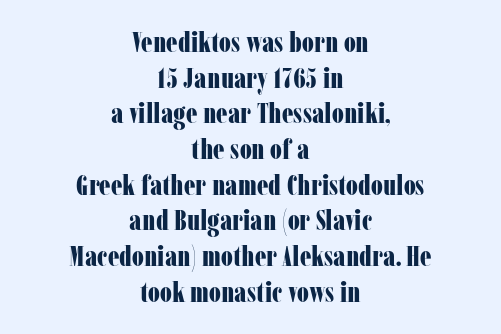
The image shows 29 px bold, condensed serif type, upright; set centered, line spacing 1.23x, normal letter spacing, not underlined; low stroke contrast and a medium x-height.
